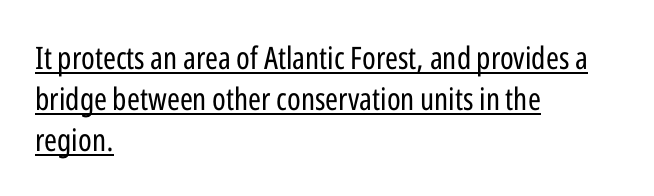
The image shows 31 px regular-weight, condensed sans-serif type, upright; set left-aligned, normal line spacing (1.32x), normal letter spacing, underlined; low stroke contrast and a medium x-height.
